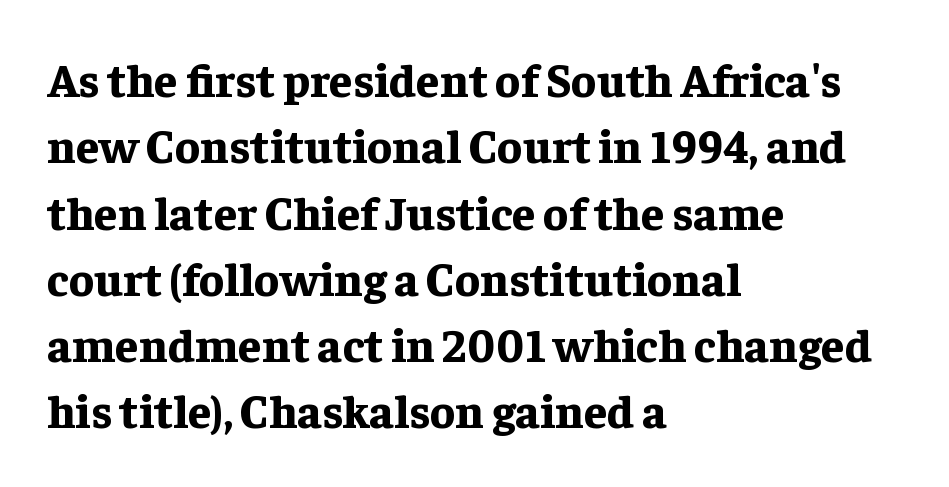
Heavy-handed strokes throughout: this text is bold. The ragged edge is on the right, which tells us the setting is flush left. Posture: vertical. No extra tracking has been applied to these lines. Beneath every word, the page is bare.
